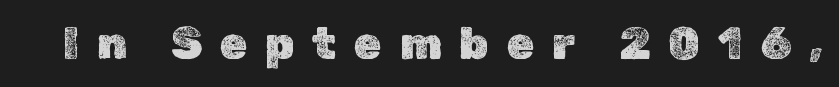
{"italic": "no", "width": "normal", "x_height": "medium", "monospaced": "no", "underline": "no", "letter_spacing": "wide", "letter_spacing_em": 0.39, "glyph_px": 45}
